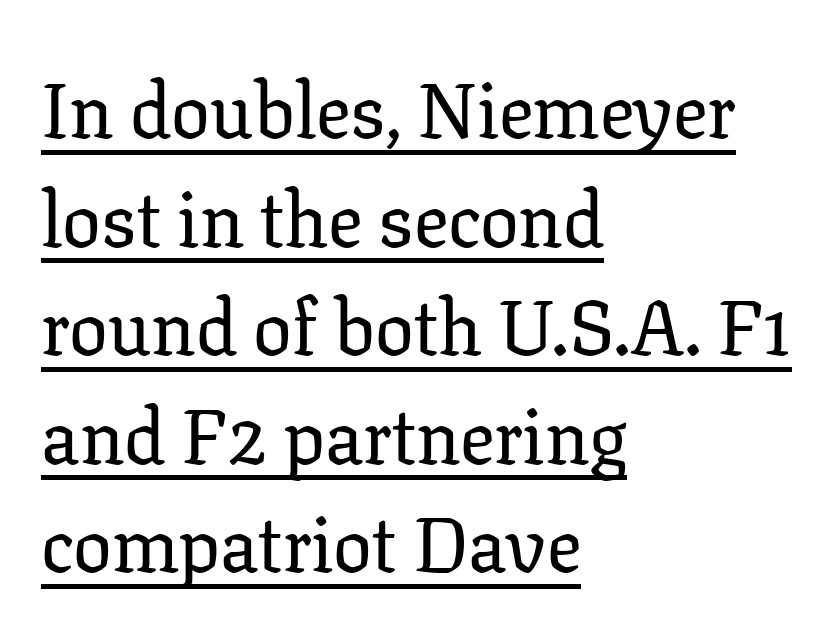
What decoration does the sample have? An underline. The type sits square on the baseline with zero lean. The letters advance in unequal steps, a hallmark of proportional type. Note: serifs present on the glyphs. Interline gaps are of average width in this sample.
